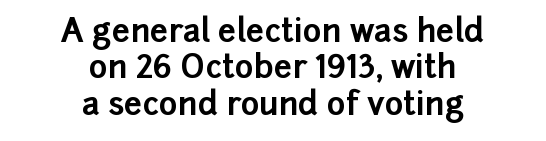
{"serif": "no", "italic": "no", "bold": "yes", "weight": "bold", "width": "normal", "stroke_contrast": "low", "x_height": "medium", "monospaced": "no", "underline": "no", "align": "center", "line_spacing": "tight", "line_spacing_ratio": 1.14, "letter_spacing": "normal", "letter_spacing_em": 0.0, "glyph_px": 32}
